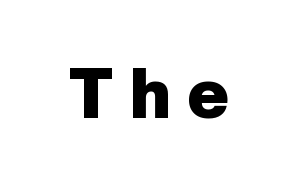
Q: Is the text bold? A: Yes.
Q: Is the text italic (slanted)? A: No, it is upright.
Q: Is the typeface a serif or a sans-serif typeface? A: Sans-serif.
Q: Is the text underlined? A: No.
Q: Is the spacing between letters normal or unusually wide? A: Unusually wide.
Q: Width (condensed, normal, or wide)? A: Normal.
Q: Stroke contrast? A: Low.
Q: x-height? A: Medium.
Q: Monospaced? A: No.
